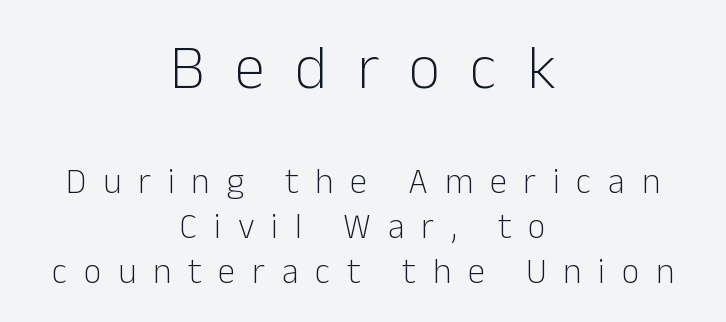
The image shows 62 px light sans-serif type, upright; set centered, normal line spacing (1.28x), unusually wide letter spacing (+0.48 em), not underlined; the first (top) block is 1.77x larger; low stroke contrast and a medium x-height.
